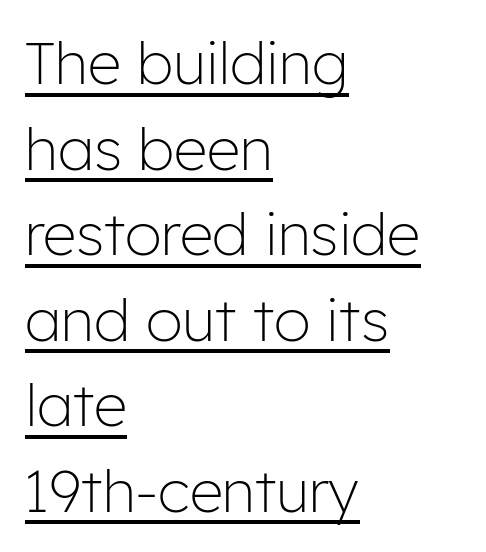
The image shows 59 px light sans-serif type, upright; set left-aligned, normal line spacing (1.45x), normal letter spacing, underlined; low stroke contrast and a medium x-height.
